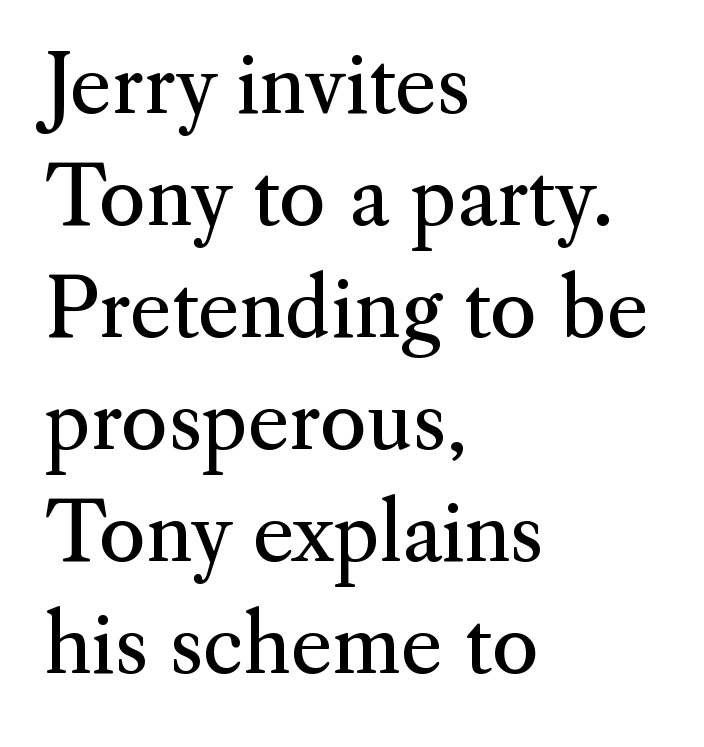
{"serif": "yes", "italic": "no", "bold": "no", "weight": "regular", "width": "normal", "stroke_contrast": "medium", "x_height": "small", "monospaced": "no", "underline": "no", "align": "left", "line_spacing": "normal", "line_spacing_ratio": 1.4, "letter_spacing": "normal", "letter_spacing_em": 0.0, "glyph_px": 80}
